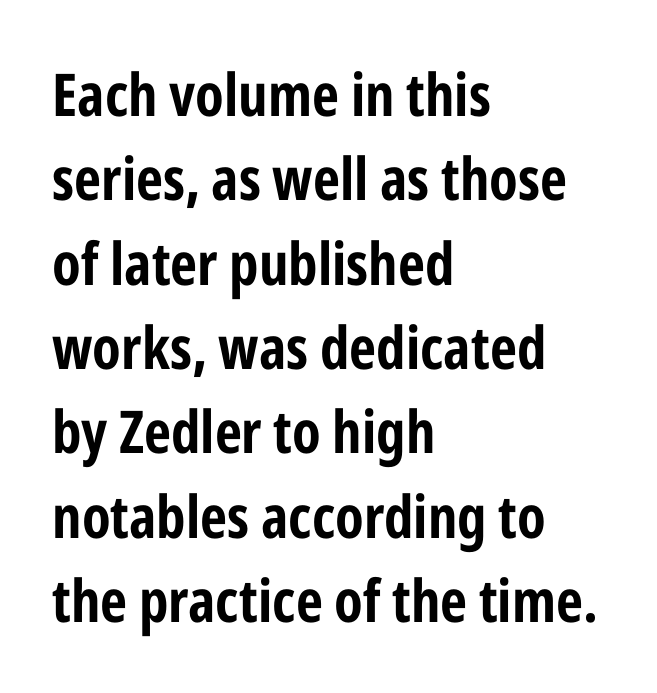
The image shows 59 px bold, condensed sans-serif type, upright; set left-aligned, normal line spacing (1.43x), normal letter spacing, not underlined; low stroke contrast and a medium x-height.
